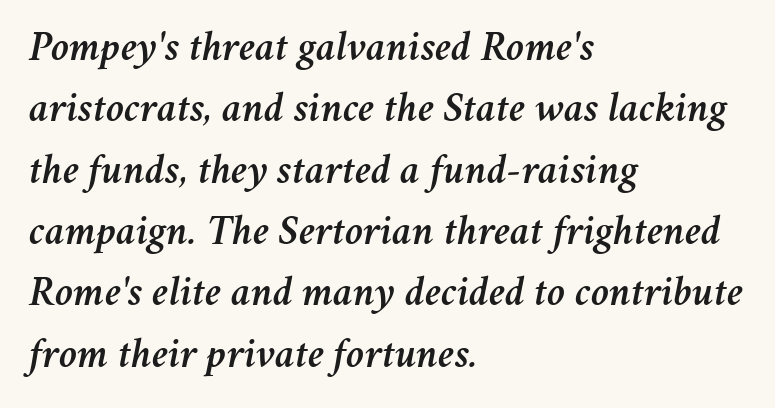
Q: Is the text italic (slanted)? A: Yes, it leans right by about 11 degrees.
Q: Is the text underlined? A: No.
Q: How is the paragraph aligned? A: Left-aligned.
Q: Is the spacing between letters normal or unusually wide? A: Normal.
Q: Is the spacing between lines tight, normal or loose? A: Normal.
Q: Width (condensed, normal, or wide)? A: Normal.
Q: Stroke contrast? A: Medium.
Q: x-height? A: Medium.
Q: Monospaced? A: No.
